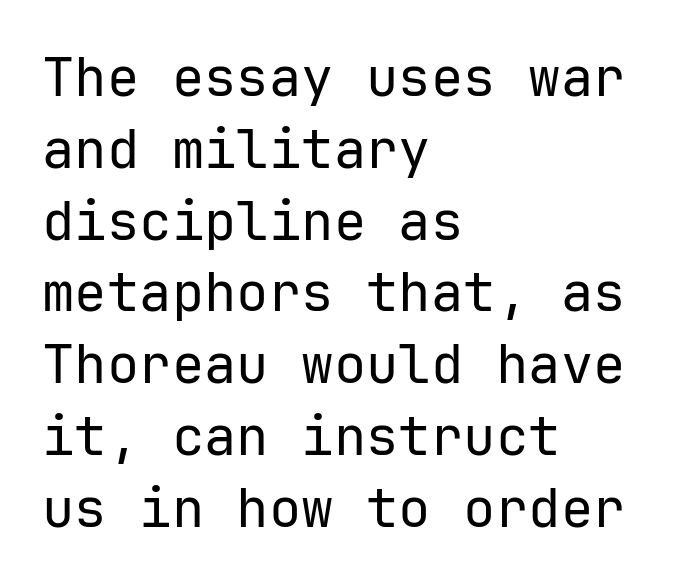
Q: Is the text bold? A: No.
Q: Is the text italic (slanted)? A: No, it is upright.
Q: Is the typeface a serif or a sans-serif typeface? A: Sans-serif.
Q: Is the text underlined? A: No.
Q: How is the paragraph aligned? A: Left-aligned.
Q: Is the spacing between letters normal or unusually wide? A: Normal.
Q: Is the spacing between lines tight, normal or loose? A: Normal.
Q: Width (condensed, normal, or wide)? A: Normal.
Q: Stroke contrast? A: Low.
Q: x-height? A: Medium.
Q: Monospaced? A: Yes.
